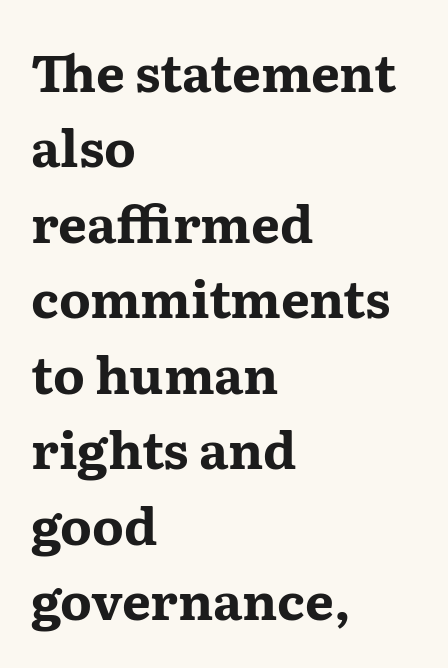
There is no visible air inserted between adjacent glyphs. Each letter keeps its own natural width here, so spacing adapts to shape. Notice how the passage keeps a crisp vertical edge on the left only. Has an underline been added? It has not. Regarding leading, the lines here are spaced in the standard way. Emphasis by weight is at full strength: bold.
